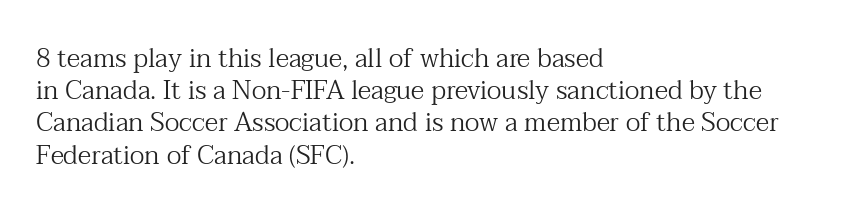
The image shows 26 px text type, upright; set left-aligned, line spacing 1.24x, normal letter spacing, not underlined.
